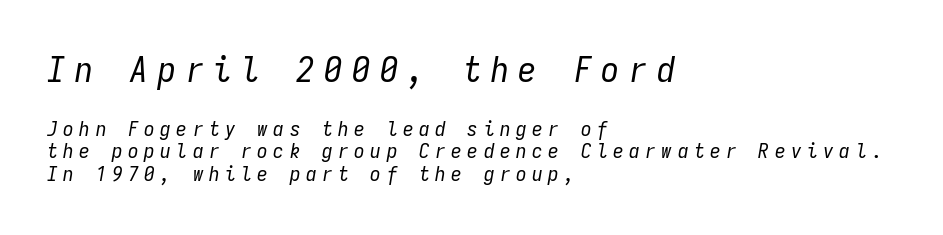
{"italic": "yes", "lean": "right", "slant_degrees": 9, "bold": "no", "weight": "regular", "width": "condensed", "stroke_contrast": "low", "x_height": "medium", "monospaced": "yes", "underline": "no", "align": "left", "line_spacing": "tight", "line_spacing_ratio": 1.08, "letter_spacing": "wide", "letter_spacing_em": 0.27, "larger_block": "first", "size_ratio": 1.71, "glyph_px": 36}
